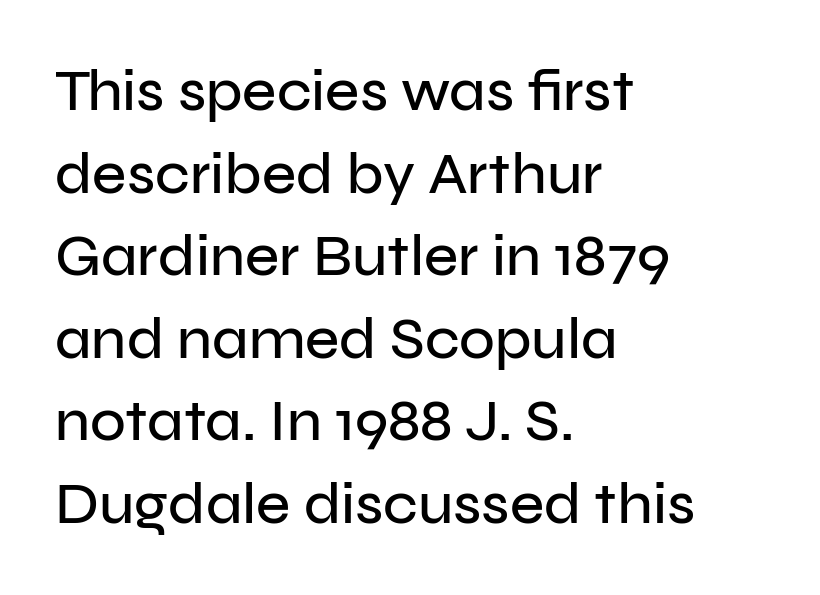
{"serif": "no", "italic": "no", "width": "normal", "stroke_contrast": "low", "x_height": "medium", "monospaced": "no", "underline": "no", "align": "left", "line_spacing": "normal", "line_spacing_ratio": 1.4, "letter_spacing": "normal", "letter_spacing_em": 0.0, "glyph_px": 59}
